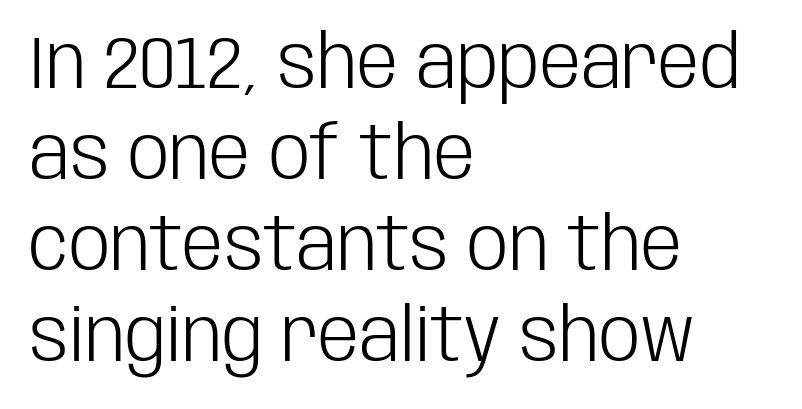
The image shows 74 px light, condensed sans-serif type, upright; set left-aligned, line spacing 1.23x, normal letter spacing, not underlined; low stroke contrast and a large x-height.
